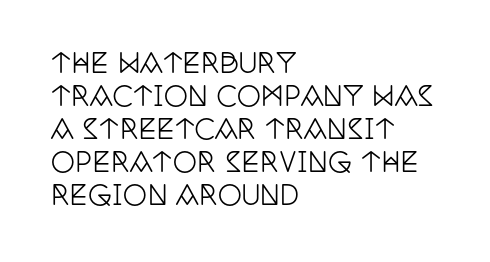
{"italic": "no", "underline": "no", "align": "left", "line_spacing_ratio": 1.22, "letter_spacing": "normal", "letter_spacing_em": 0.0, "glyph_px": 27}
